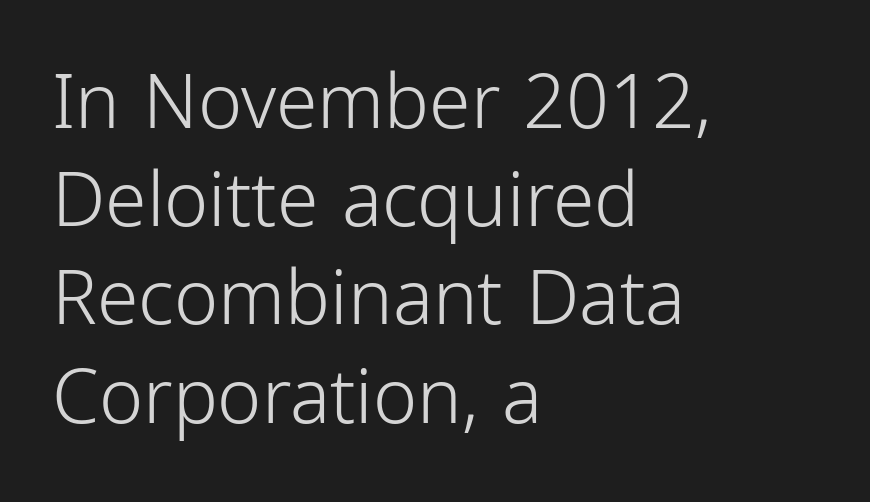
Short and long lines alike share a common starting point at left. Stroke mass is kept to a normal reading level or below. Italic: no, the glyphs are upright roman. These lines are composed in type without serifs. The letterforms sit shoulder to shoulder at normal distance. A clean baseline with only descenders dipping below it.
